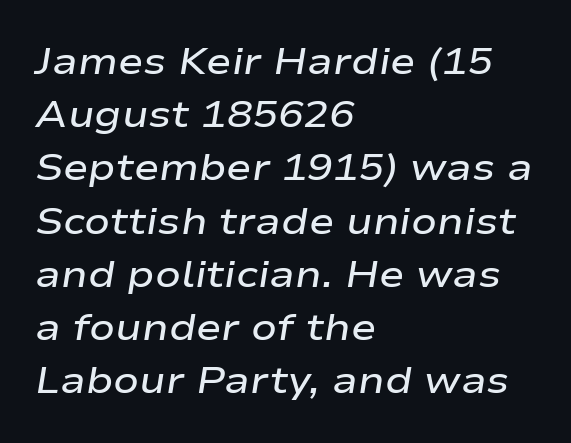
Characters are canted at an angle relative to the baseline's perpendicular. Looks like regular typesetting: each glyph gets only the width it needs. The lines sit at an ordinary, default distance from one another. Observe the ordinary spacing: letters are neighbours, not strangers. On the weight axis this lands at semibold, roughly 600.
